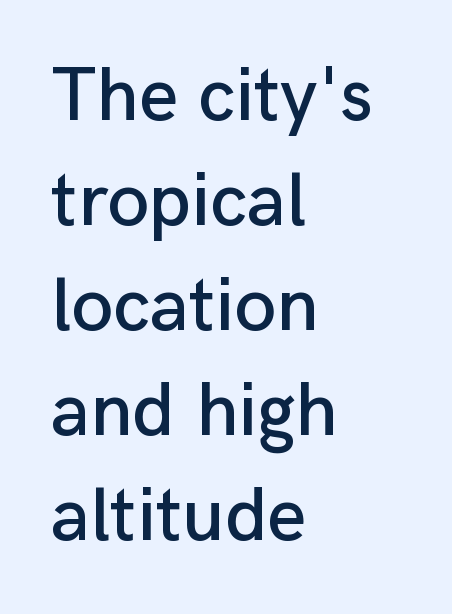
{"serif": "no", "italic": "no", "width": "normal", "stroke_contrast": "low", "x_height": "medium", "monospaced": "no", "underline": "no", "align": "left", "line_spacing": "normal", "line_spacing_ratio": 1.38, "letter_spacing": "normal", "letter_spacing_em": 0.0, "glyph_px": 76}
